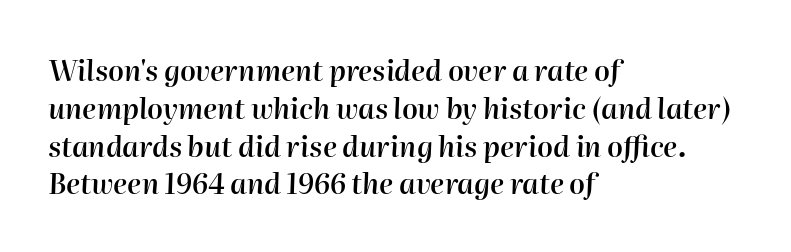
The image shows 28 px semibold type, italic (leaning right); set left-aligned, normal line spacing (1.35x), normal letter spacing, not underlined; high stroke contrast and a medium x-height.
